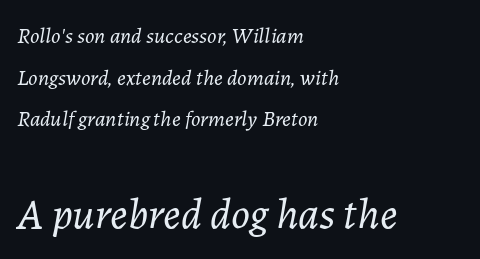
{"italic": "yes", "lean": "right", "slant_degrees": 7, "bold": "no", "weight": "light", "width": "normal", "stroke_contrast": "low", "x_height": "medium", "monospaced": "no", "underline": "no", "align": "left", "line_spacing_ratio": 1.89, "letter_spacing": "normal", "letter_spacing_em": 0.0, "larger_block": "second", "size_ratio": 2.0, "glyph_px": 44}
